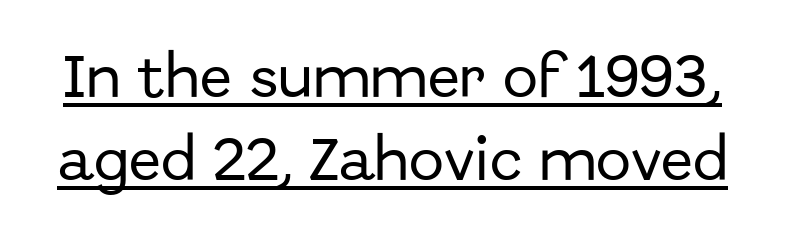
{"serif": "no", "italic": "no", "width": "normal", "stroke_contrast": "low", "x_height": "medium", "monospaced": "no", "underline": "yes", "line_spacing_ratio": 1.76, "letter_spacing": "normal", "letter_spacing_em": 0.0, "glyph_px": 47}
